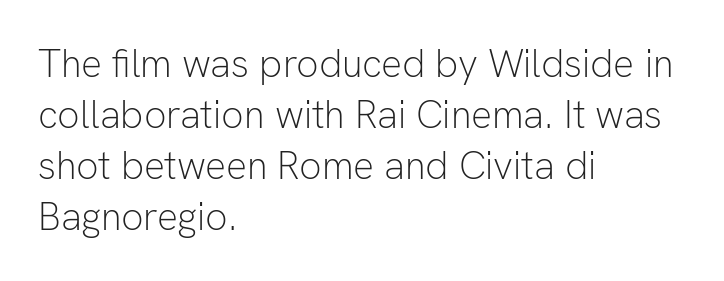
{"serif": "no", "italic": "no", "bold": "no", "weight": "light", "width": "normal", "stroke_contrast": "low", "x_height": "medium", "monospaced": "no", "underline": "no", "align": "left", "line_spacing": "normal", "line_spacing_ratio": 1.31, "letter_spacing": "normal", "letter_spacing_em": 0.0, "glyph_px": 39}
